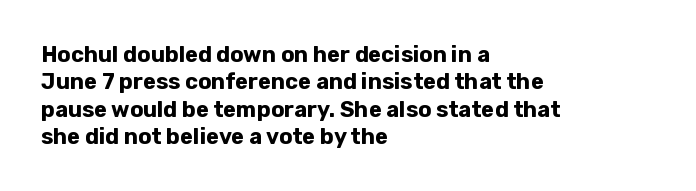
The image shows 22 px bold type, upright; set left-aligned, line spacing 1.24x, normal letter spacing, not underlined.
